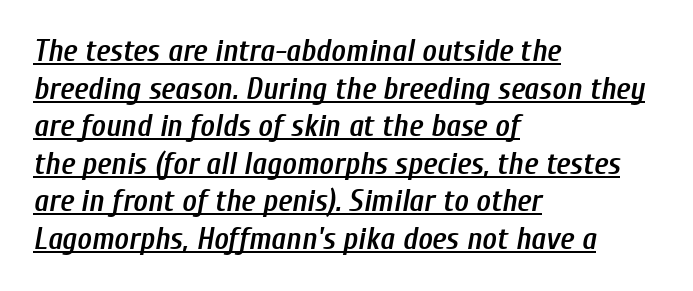
{"italic": "yes", "lean": "right", "slant_degrees": 10, "bold": "semi", "weight": "semibold", "width": "condensed", "stroke_contrast": "low", "x_height": "medium", "monospaced": "no", "underline": "yes", "align": "left", "line_spacing_ratio": 1.21, "letter_spacing": "normal", "letter_spacing_em": 0.0, "glyph_px": 31}
